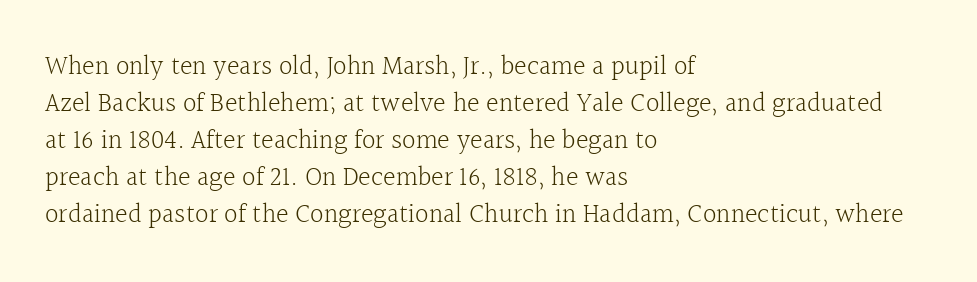
Reading down the block, your eye returns to a fixed left position each line. Tall strokes in this sample are plumb rather than angled. The rendering uses a moderate line-height, typical for paragraphs. This is not heavy type; no bold has been used. Any mark beneath the type? The region is blank. Each word holds together tightly as a unit, with standard inter-letter gaps.
